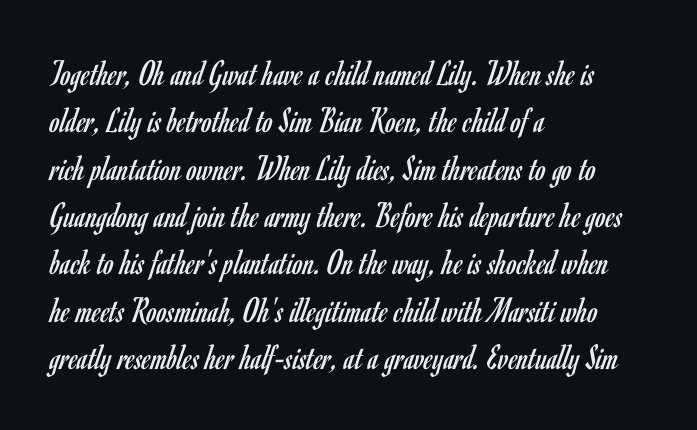
The image shows 37 px regular-weight, condensed sans-serif type; set left-aligned, normal line spacing (1.28x), normal letter spacing, not underlined; low stroke contrast and a small x-height.
